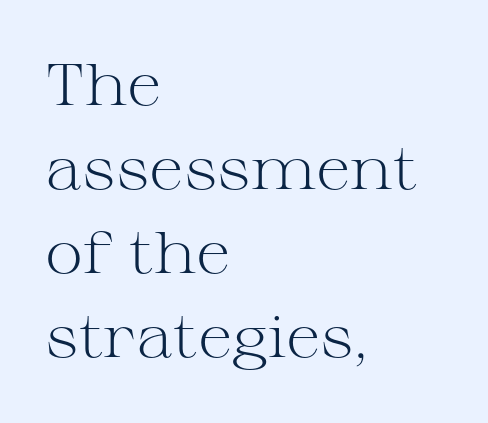
Q: Is the text bold? A: No.
Q: Is the text italic (slanted)? A: No, it is upright.
Q: Is the typeface a serif or a sans-serif typeface? A: Serif.
Q: Is the text underlined? A: No.
Q: How is the paragraph aligned? A: Left-aligned.
Q: Is the spacing between letters normal or unusually wide? A: Normal.
Q: Is the spacing between lines tight, normal or loose? A: Normal.
Q: Width (condensed, normal, or wide)? A: Wide.
Q: Stroke contrast? A: Medium.
Q: x-height? A: Medium.
Q: Monospaced? A: No.
